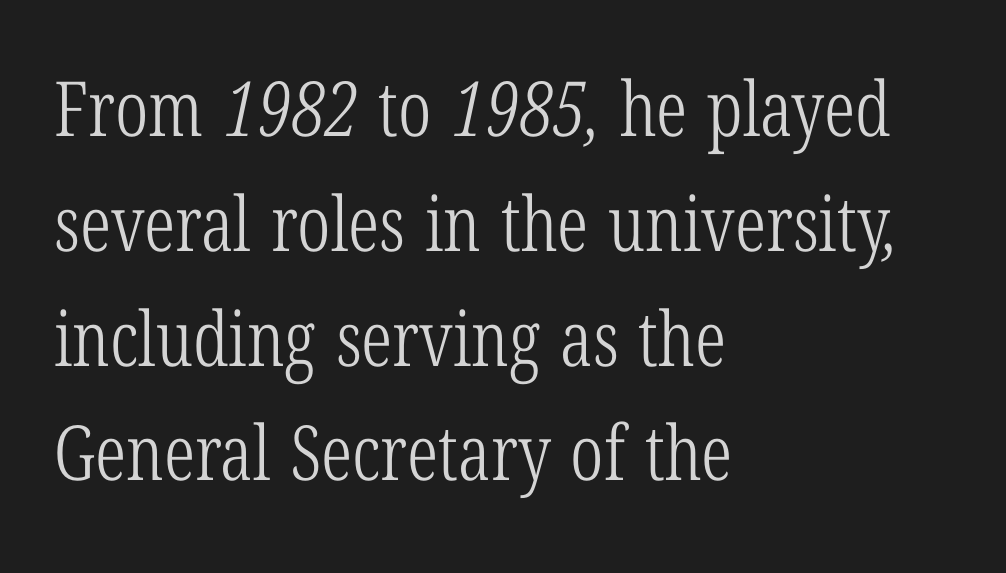
{"serif": "yes", "bold": "no", "weight": "light", "width": "condensed", "stroke_contrast": "low", "x_height": "medium", "monospaced": "no", "underline": "no", "align": "left", "line_spacing": "normal", "line_spacing_ratio": 1.51, "letter_spacing": "normal", "letter_spacing_em": 0.0, "glyph_px": 76}
